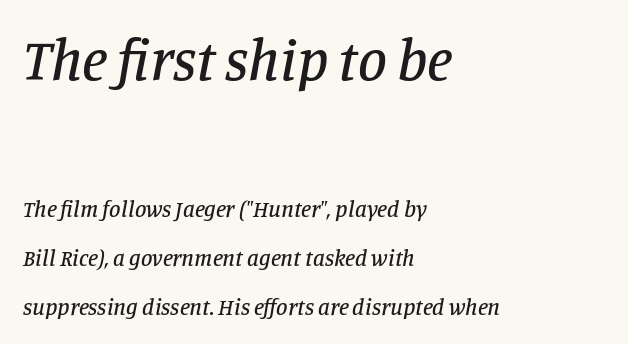
The image shows 58 px serif type, italic (leaning right); set left-aligned, loose line spacing (2.14x), normal letter spacing, not underlined; the first (top) block is 2.52x larger; low stroke contrast and a large x-height.
